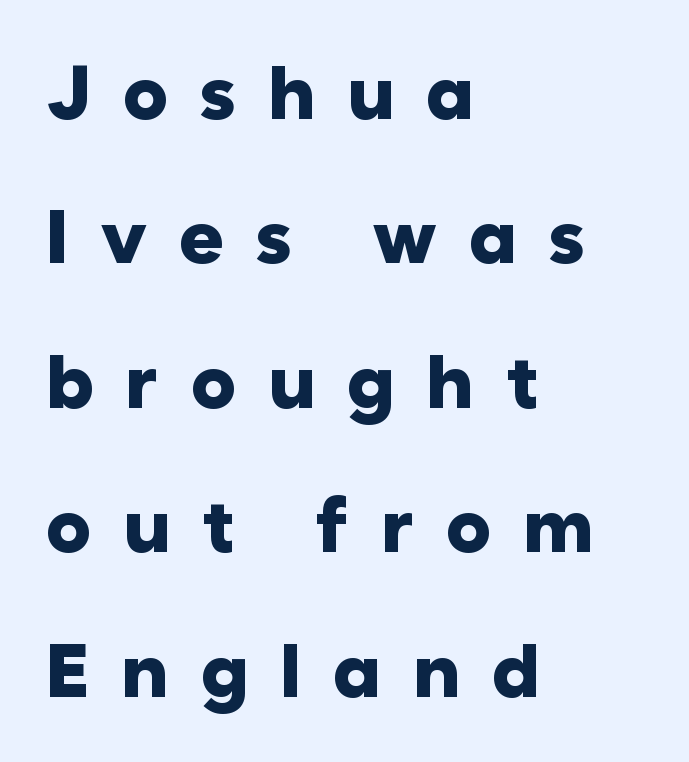
Q: Is the text bold? A: Yes.
Q: Is the text italic (slanted)? A: No, it is upright.
Q: Is the typeface a serif or a sans-serif typeface? A: Sans-serif.
Q: Is the text underlined? A: No.
Q: How is the paragraph aligned? A: Left-aligned.
Q: Is the spacing between letters normal or unusually wide? A: Unusually wide.
Q: Is the spacing between lines tight, normal or loose? A: Loose.
Q: Width (condensed, normal, or wide)? A: Normal.
Q: Stroke contrast? A: Low.
Q: x-height? A: Medium.
Q: Monospaced? A: No.
